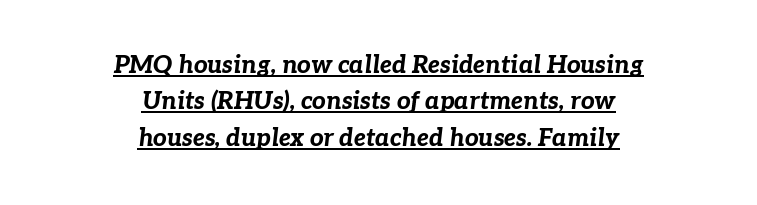
The image shows 24 px bold type, italic (leaning right); set centered, normal line spacing (1.52x), normal letter spacing, underlined.
